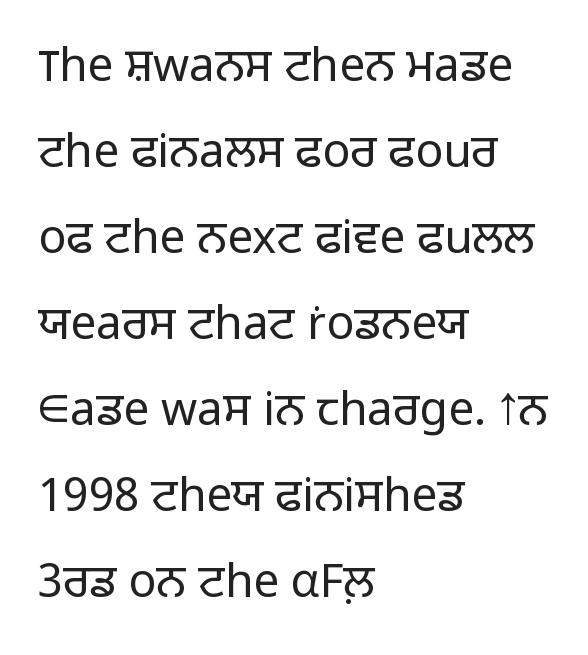
Q: Is the text bold? A: No.
Q: Is the text italic (slanted)? A: No, it is upright.
Q: Is the typeface a serif or a sans-serif typeface? A: Sans-serif.
Q: Is the text underlined? A: No.
Q: How is the paragraph aligned? A: Left-aligned.
Q: Is the spacing between letters normal or unusually wide? A: Normal.
Q: Width (condensed, normal, or wide)? A: Normal.
Q: Stroke contrast? A: Low.
Q: x-height? A: Medium.
Q: Monospaced? A: No.
